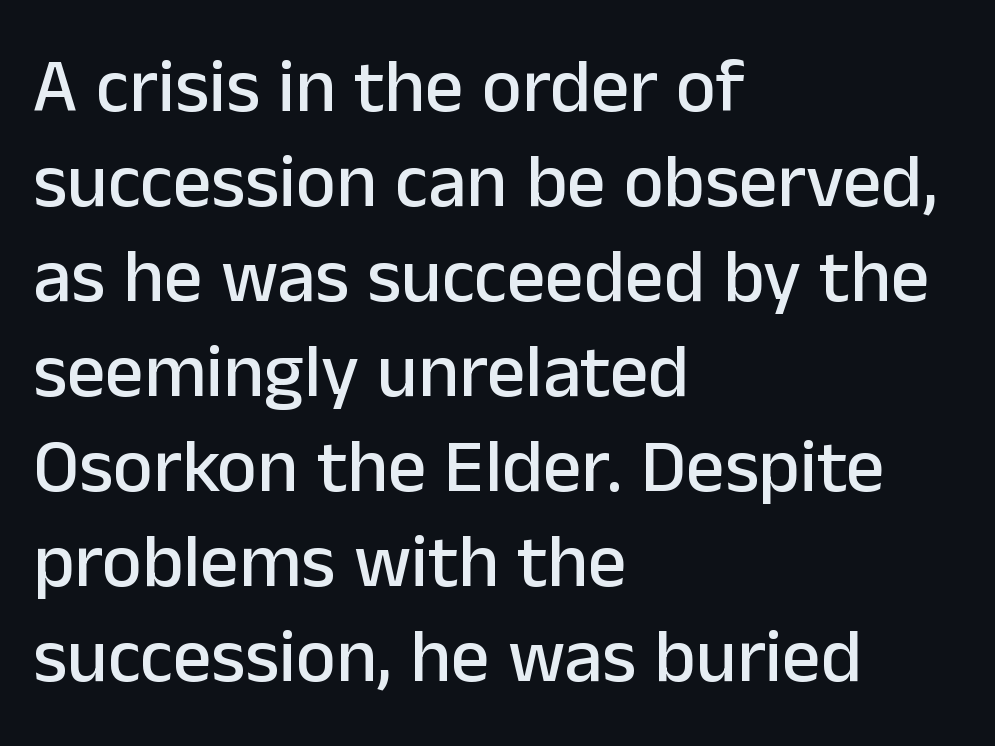
This sample is left-justified, so line endings fall wherever the words run out. Proportional: the letters do not fall into vertical columns. Descender tails drop into unmarked territory. One glance says typical: line gaps are just what's usual. Italic: no, the glyphs are upright roman. Is the letter spacing exaggerated? No — it looks like the ordinary default.
